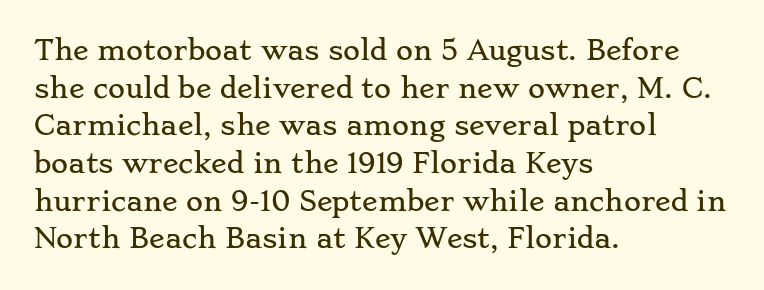
Q: Is the text italic (slanted)? A: No, it is upright.
Q: Is the text underlined? A: No.
Q: How is the paragraph aligned? A: Left-aligned.
Q: Is the spacing between letters normal or unusually wide? A: Normal.
Q: Is the spacing between lines tight, normal or loose? A: Normal.
